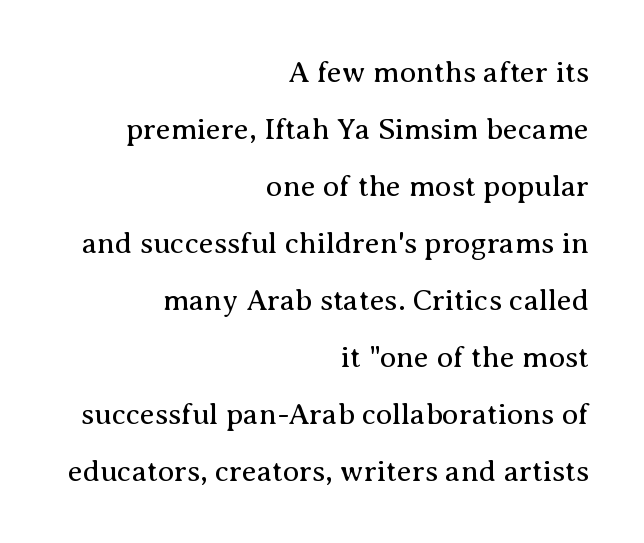
{"serif": "yes", "italic": "no", "bold": "no", "weight": "regular", "width": "normal", "stroke_contrast": "medium", "x_height": "medium", "monospaced": "no", "underline": "no", "align": "right", "line_spacing": "loose", "line_spacing_ratio": 1.9, "letter_spacing": "normal", "letter_spacing_em": 0.0, "glyph_px": 30}
